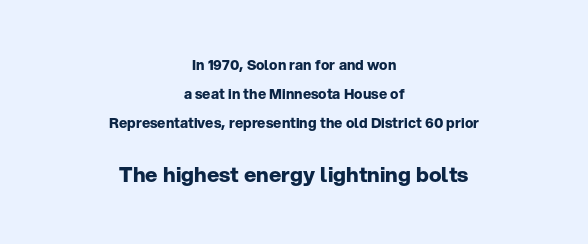
This is roman type, the default non-slanted kind. The lower block of text is set noticeably larger than the block above it. Neither beginnings nor endings align; midpoints do. If you measured baseline to baseline, you'd find a long distance.
